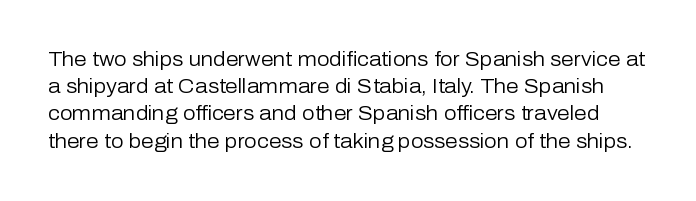
The image shows 20 px text type, upright; set normal line spacing (1.36x), normal letter spacing, not underlined.
